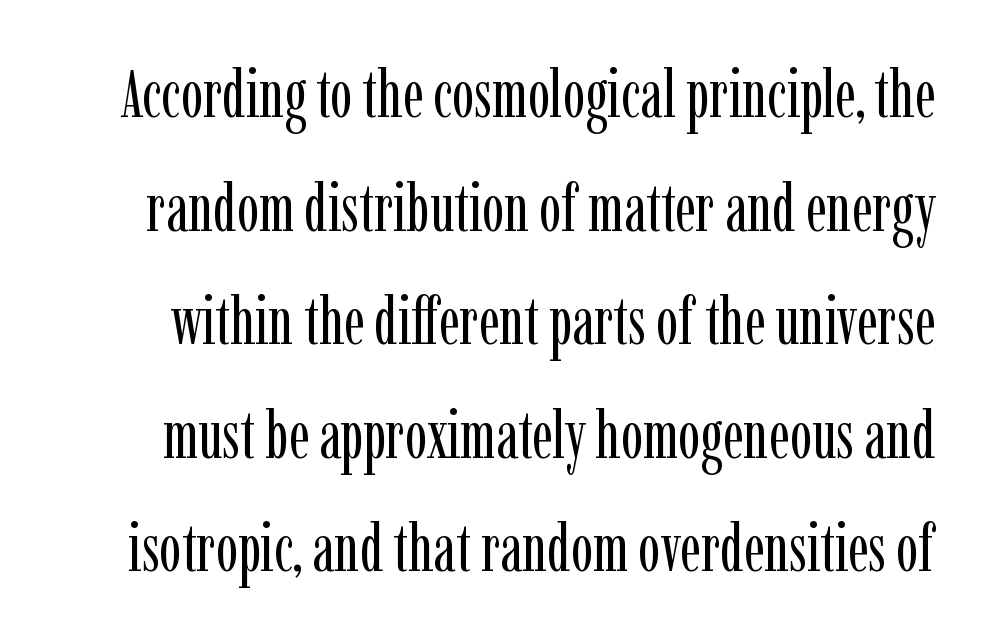
Q: Is the text bold? A: No.
Q: Is the text italic (slanted)? A: No, it is upright.
Q: Is the typeface a serif or a sans-serif typeface? A: Serif.
Q: Is the text underlined? A: No.
Q: Is the spacing between letters normal or unusually wide? A: Normal.
Q: Width (condensed, normal, or wide)? A: Condensed.
Q: Stroke contrast? A: Low.
Q: x-height? A: Medium.
Q: Monospaced? A: No.
